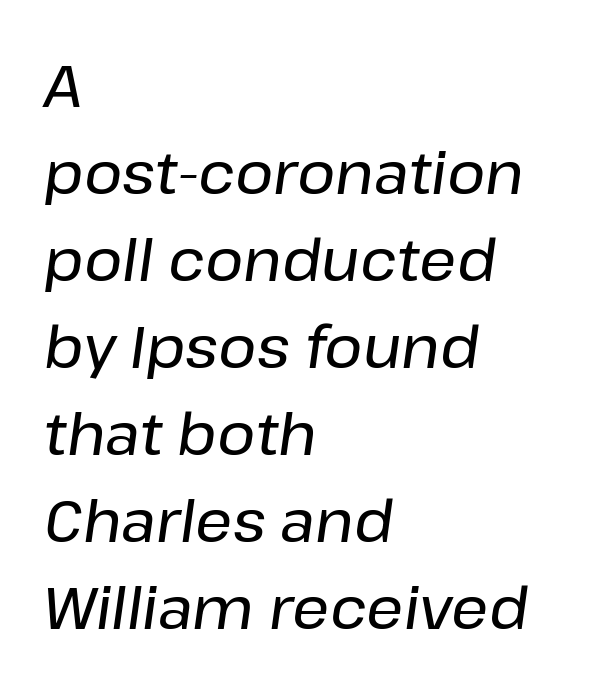
Descender tails drop into unmarked territory. This block has exactly the height ordinary leading produces. Tracking value appears to be zero — textbook default spacing. Teacher's note: observe the even left margin — that is flush-left alignment. Slant detected: the letters are inclined.
